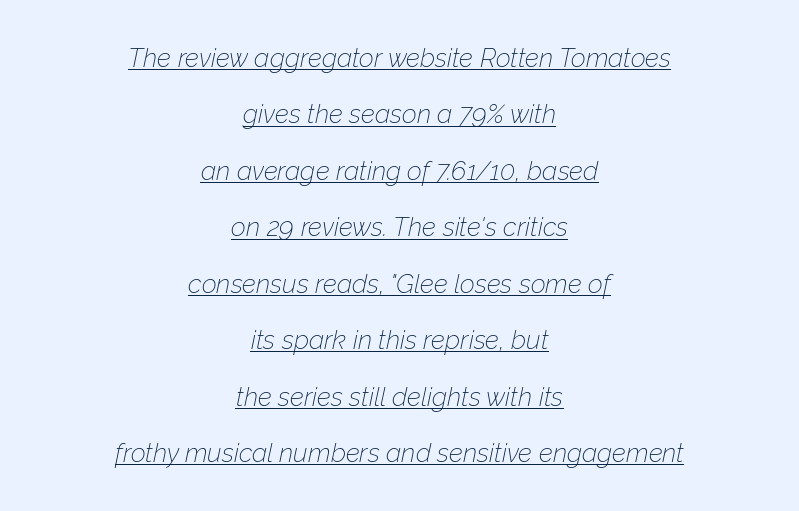
The image shows 26 px text type, italic (leaning right); set centered, loose line spacing (2.17x), normal letter spacing, underlined.
